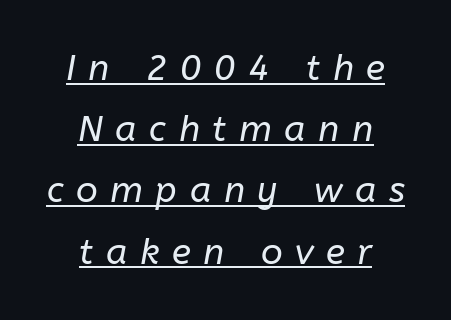
Inter-character spacing is expanded well beyond the font's built-in metrics. The line-height multiplier appears to be the usual default. The sample's only ornament is a line tracing under the words. You can tell it's italic because the verticals aren't actually vertical. The typesetting does not lean heavy: it is not bold.
